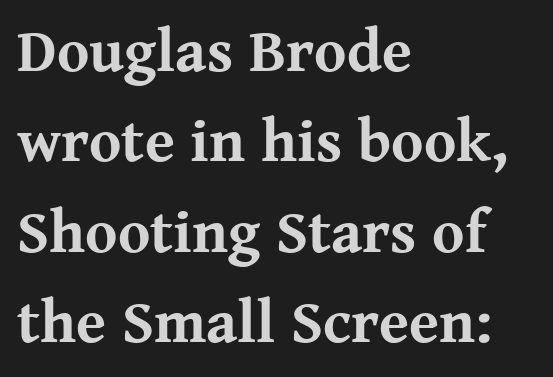
Q: Is the text bold? A: Yes.
Q: Is the text italic (slanted)? A: No, it is upright.
Q: Is the typeface a serif or a sans-serif typeface? A: Serif.
Q: Is the text underlined? A: No.
Q: How is the paragraph aligned? A: Left-aligned.
Q: Is the spacing between letters normal or unusually wide? A: Normal.
Q: Is the spacing between lines tight, normal or loose? A: Normal.
Q: Width (condensed, normal, or wide)? A: Normal.
Q: Stroke contrast? A: Medium.
Q: x-height? A: Medium.
Q: Monospaced? A: No.
